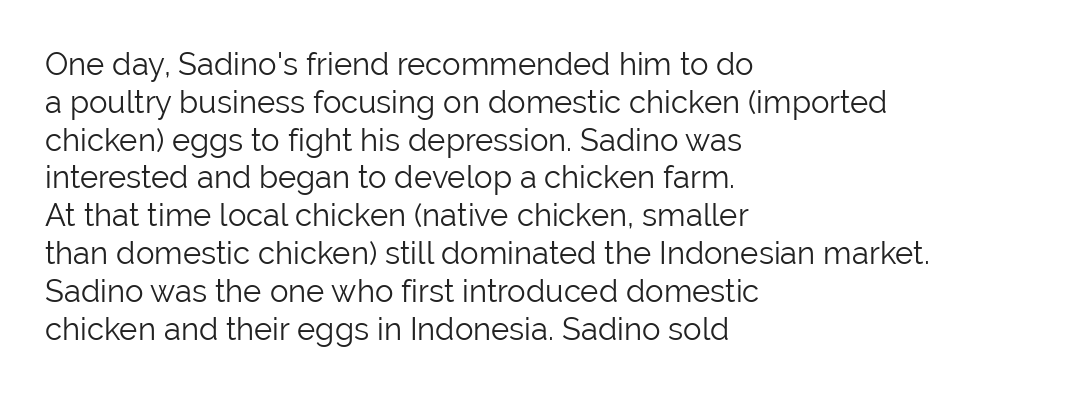
Q: Is the text bold? A: No.
Q: Is the text italic (slanted)? A: No, it is upright.
Q: Is the typeface a serif or a sans-serif typeface? A: Sans-serif.
Q: Is the text underlined? A: No.
Q: How is the paragraph aligned? A: Left-aligned.
Q: Is the spacing between letters normal or unusually wide? A: Normal.
Q: Width (condensed, normal, or wide)? A: Normal.
Q: Stroke contrast? A: Low.
Q: x-height? A: Medium.
Q: Monospaced? A: No.
